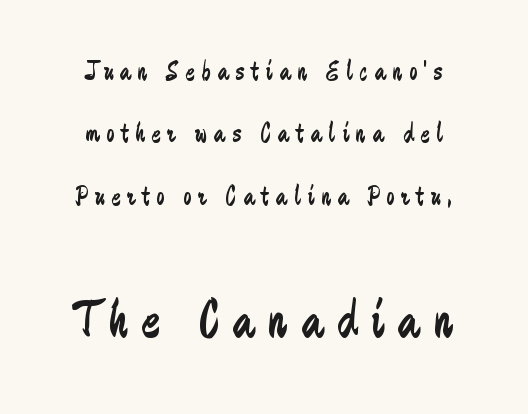
Q: Is the text bold? A: No.
Q: Is the text italic (slanted)? A: Yes.
Q: Is the typeface a serif or a sans-serif typeface? A: Sans-serif.
Q: Is the text underlined? A: No.
Q: How is the paragraph aligned? A: Centered.
Q: Is the spacing between letters normal or unusually wide? A: Unusually wide.
Q: Is the spacing between lines tight, normal or loose? A: Loose.
Q: Which block of text is set in a larger size, the first (top) or the second (bottom)? A: The second (bottom) one.
Q: Width (condensed, normal, or wide)? A: Condensed.
Q: Stroke contrast? A: Low.
Q: x-height? A: Small.
Q: Monospaced? A: No.
